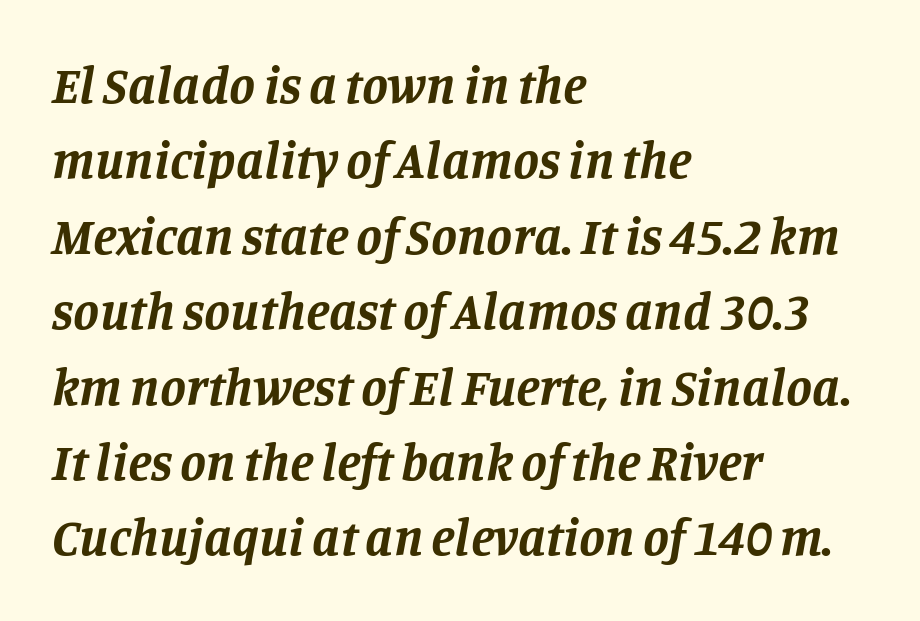
{"serif": "yes", "italic": "yes", "lean": "right", "slant_degrees": 11, "bold": "yes", "weight": "bold", "width": "normal", "stroke_contrast": "low", "x_height": "large", "monospaced": "no", "underline": "no", "align": "left", "line_spacing": "normal", "line_spacing_ratio": 1.45, "letter_spacing": "normal", "letter_spacing_em": 0.0, "glyph_px": 52}
